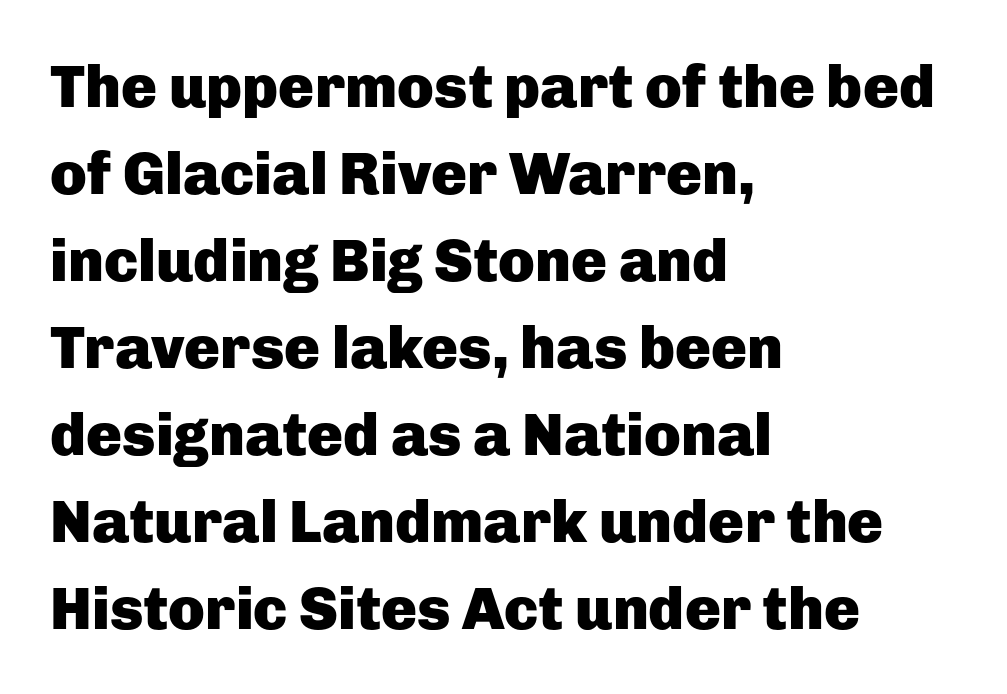
The image shows 60 px heavy sans-serif type, upright; set left-aligned, normal line spacing (1.45x), normal letter spacing, not underlined; low stroke contrast and a medium x-height.
